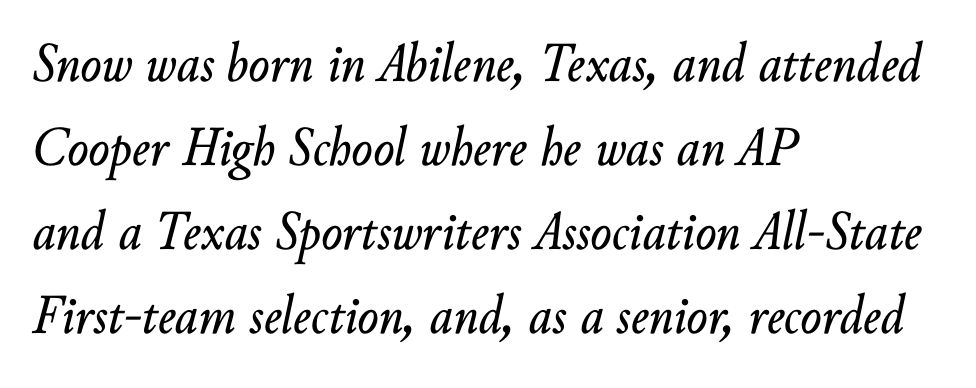
Tracking value appears to be zero — textbook default spacing. Evenly set lines give the paragraph a standard silhouette. These lines were composed using italics. Just letters on the line, the space beneath them empty.
